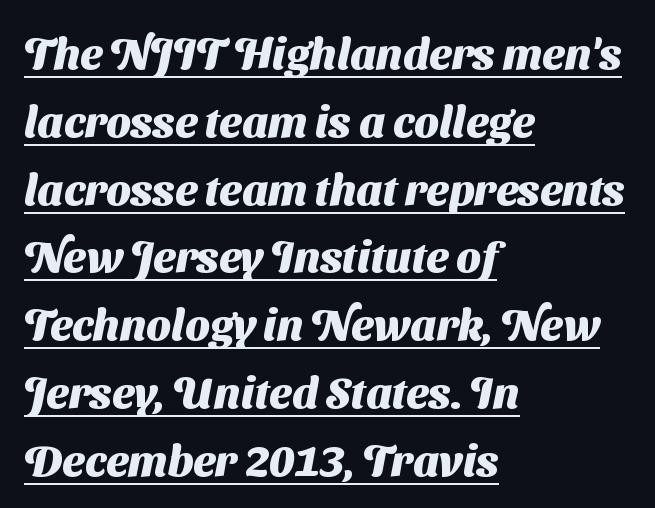
This is sans-serif lettering, the kind often seen on screens and signage. This is underlined copy, the kind a proofreader might mark for attention. The rows are spaced the way most documents space them. A dark, heavy texture on the line: the type is bold. Is the letter spacing exaggerated? No — it looks like the ordinary default.
